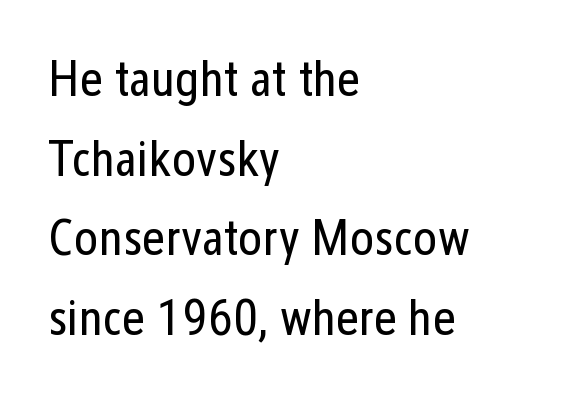
{"serif": "no", "italic": "no", "bold": "no", "weight": "regular", "width": "condensed", "stroke_contrast": "low", "x_height": "medium", "monospaced": "no", "underline": "no", "align": "left", "line_spacing": "normal", "line_spacing_ratio": 1.56, "letter_spacing": "normal", "letter_spacing_em": 0.0, "glyph_px": 51}
